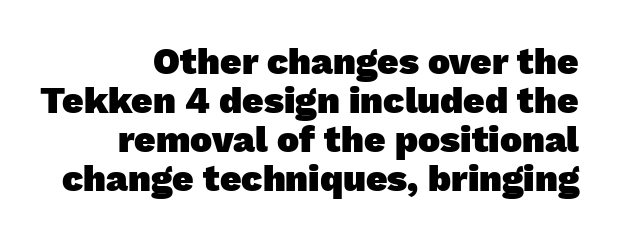
The image shows 37 px heavy sans-serif type; set right-aligned, tight line spacing (1.05x), normal letter spacing, not underlined; low stroke contrast and a medium x-height.
